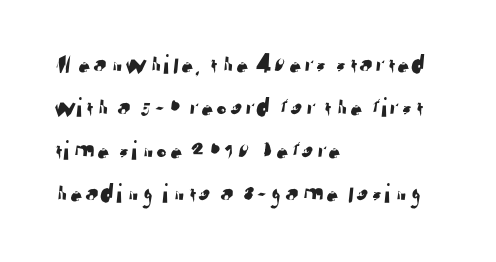
The image shows 28 px sans-serif type; set left-aligned, normal line spacing (1.53x), normal letter spacing, not underlined; low stroke contrast and a medium x-height.
